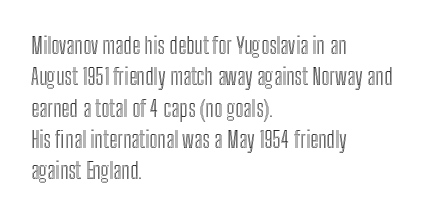
Q: Is the text italic (slanted)? A: No, it is upright.
Q: Is the text underlined? A: No.
Q: How is the paragraph aligned? A: Left-aligned.
Q: Is the spacing between letters normal or unusually wide? A: Normal.
Q: Is the spacing between lines tight, normal or loose? A: Normal.
